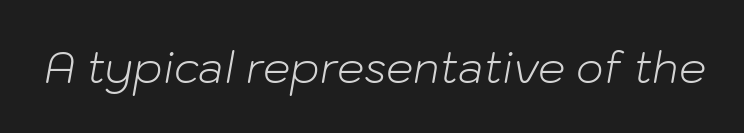
{"italic": "yes", "lean": "right", "slant_degrees": 10, "bold": "no", "weight": "light", "width": "normal", "stroke_contrast": "low", "x_height": "medium", "monospaced": "no", "underline": "no", "letter_spacing": "normal", "letter_spacing_em": 0.0, "glyph_px": 43}
